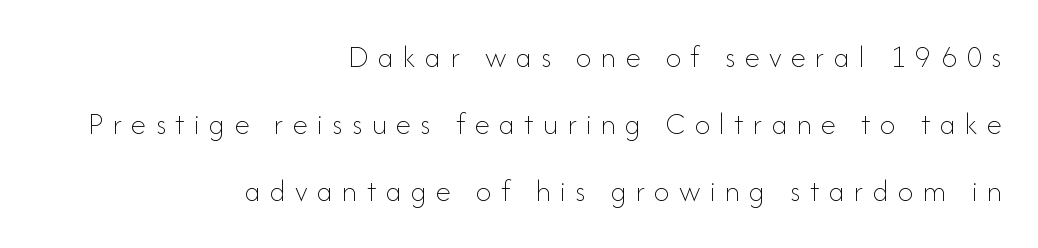
Q: Is the text bold? A: No.
Q: Is the text italic (slanted)? A: No, it is upright.
Q: Is the text underlined? A: No.
Q: How is the paragraph aligned? A: Right-aligned.
Q: Is the spacing between letters normal or unusually wide? A: Unusually wide.
Q: Is the spacing between lines tight, normal or loose? A: Loose.
Q: Width (condensed, normal, or wide)? A: Normal.
Q: Stroke contrast? A: Low.
Q: x-height? A: Small.
Q: Monospaced? A: No.
